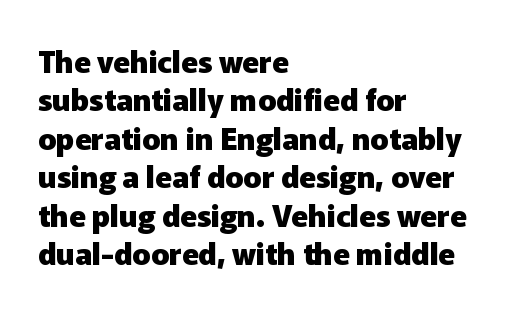
Q: Is the text bold? A: Yes.
Q: Is the text italic (slanted)? A: No, it is upright.
Q: Is the typeface a serif or a sans-serif typeface? A: Sans-serif.
Q: Is the text underlined? A: No.
Q: How is the paragraph aligned? A: Left-aligned.
Q: Is the spacing between letters normal or unusually wide? A: Normal.
Q: Is the spacing between lines tight, normal or loose? A: Normal.
Q: Width (condensed, normal, or wide)? A: Normal.
Q: Stroke contrast? A: Low.
Q: x-height? A: Medium.
Q: Monospaced? A: No.
